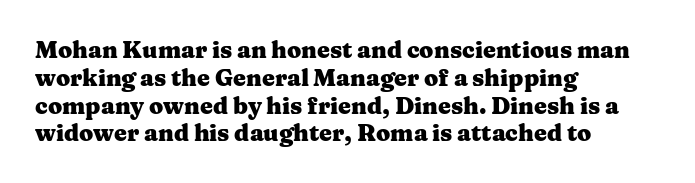
The image shows 23 px bold type, upright; set left-aligned, line spacing 1.21x, normal letter spacing, not underlined.
